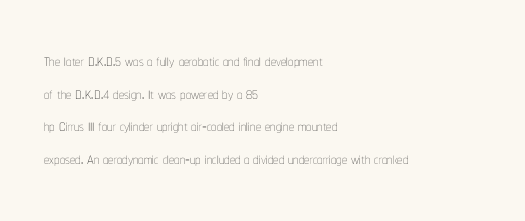
Q: Is the text bold? A: No.
Q: Is the text italic (slanted)? A: No, it is upright.
Q: Is the text underlined? A: No.
Q: How is the paragraph aligned? A: Left-aligned.
Q: Is the spacing between letters normal or unusually wide? A: Normal.
Q: Is the spacing between lines tight, normal or loose? A: Normal.
